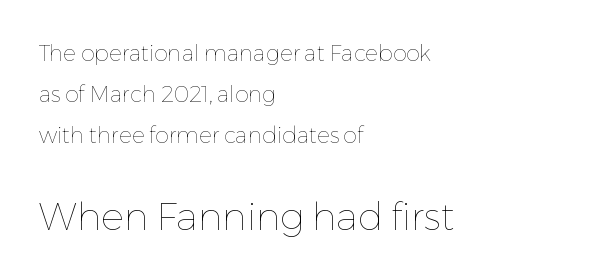
{"italic": "no", "bold": "no", "weight": "thin", "width": "normal", "stroke_contrast": "low", "x_height": "medium", "monospaced": "no", "underline": "no", "align": "left", "line_spacing_ratio": 1.87, "letter_spacing": "normal", "letter_spacing_em": 0.0, "larger_block": "second", "size_ratio": 1.73, "glyph_px": 38}
